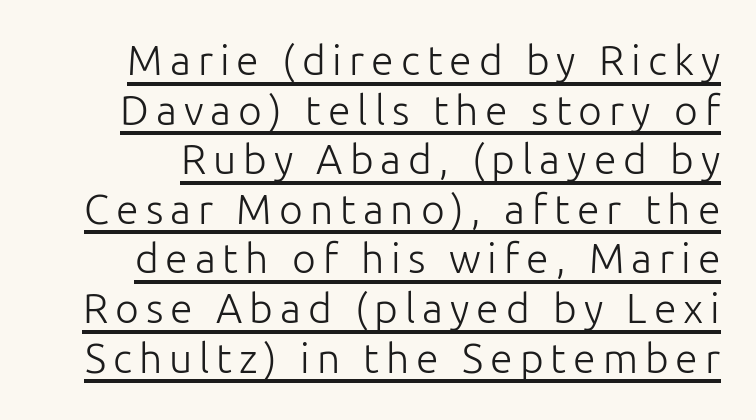
Q: Is the text bold? A: No.
Q: Is the text italic (slanted)? A: No, it is upright.
Q: Is the typeface a serif or a sans-serif typeface? A: Sans-serif.
Q: Is the text underlined? A: Yes.
Q: Width (condensed, normal, or wide)? A: Normal.
Q: Stroke contrast? A: Low.
Q: x-height? A: Medium.
Q: Monospaced? A: No.
